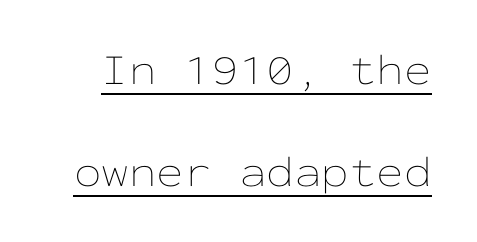
When letters stand straight like this, we call the style roman or upright. Bold? No — there's no thickening of the strokes. In designer terms, the underline attribute is active on this setting. The rendering uses typewriter-style spacing with identical character cells.
